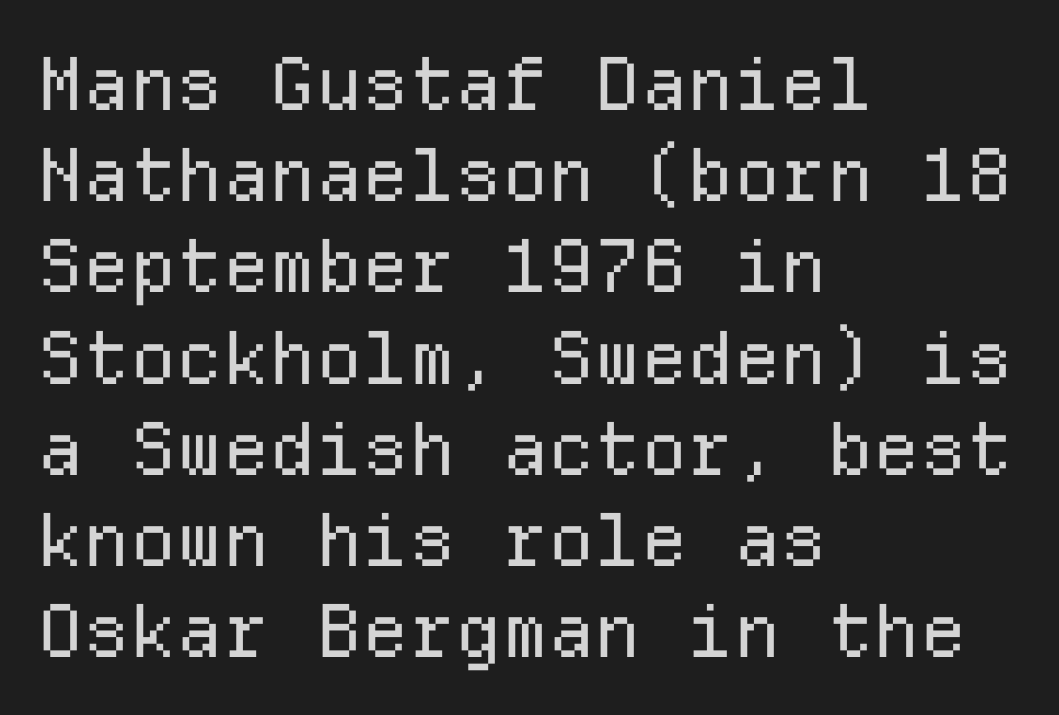
The image shows 73 px regular-weight sans-serif type, upright, monospaced; set left-aligned, normal line spacing (1.25x), normal letter spacing, not underlined; low stroke contrast and a medium x-height.
